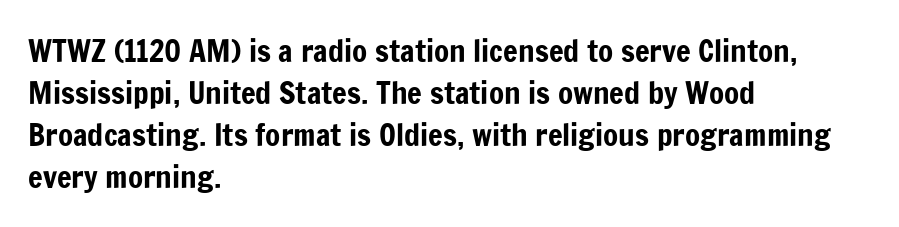
Q: Is the text italic (slanted)? A: No, it is upright.
Q: Is the typeface a serif or a sans-serif typeface? A: Sans-serif.
Q: Is the text underlined? A: No.
Q: How is the paragraph aligned? A: Left-aligned.
Q: Is the spacing between letters normal or unusually wide? A: Normal.
Q: Is the spacing between lines tight, normal or loose? A: Normal.
Q: Width (condensed, normal, or wide)? A: Condensed.
Q: Stroke contrast? A: Low.
Q: x-height? A: Medium.
Q: Monospaced? A: No.
